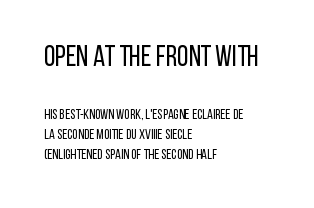
Q: Is the text bold? A: No.
Q: Is the text italic (slanted)? A: No, it is upright.
Q: Is the typeface a serif or a sans-serif typeface? A: Sans-serif.
Q: Is the text underlined? A: No.
Q: How is the paragraph aligned? A: Left-aligned.
Q: Is the spacing between letters normal or unusually wide? A: Normal.
Q: Is the spacing between lines tight, normal or loose? A: Normal.
Q: Which block of text is set in a larger size, the first (top) or the second (bottom)? A: The first (top) one.
Q: Width (condensed, normal, or wide)? A: Condensed.
Q: Stroke contrast? A: Low.
Q: x-height? A: Large.
Q: Monospaced? A: No.
